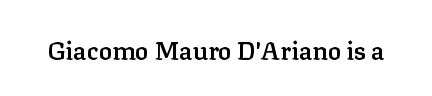
Q: Is the text bold? A: Semi-bold.
Q: Is the text italic (slanted)? A: No, it is upright.
Q: Is the text underlined? A: No.
Q: Is the spacing between letters normal or unusually wide? A: Normal.
